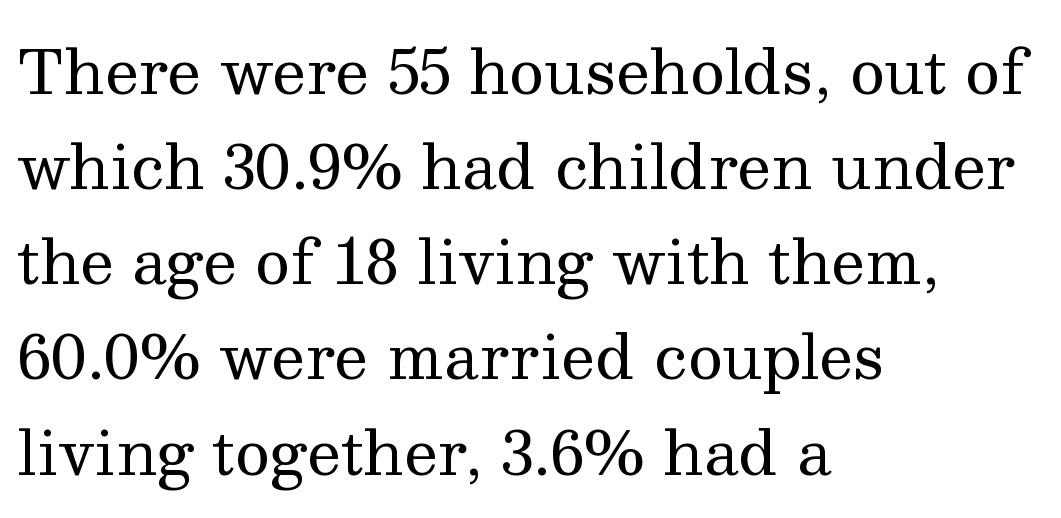
Quick note: not italic, upright. All the whitespace from short lines collects on the right. Inter-character spacing is left at the font's built-in metrics. The letterforms sit at book weight or below.
